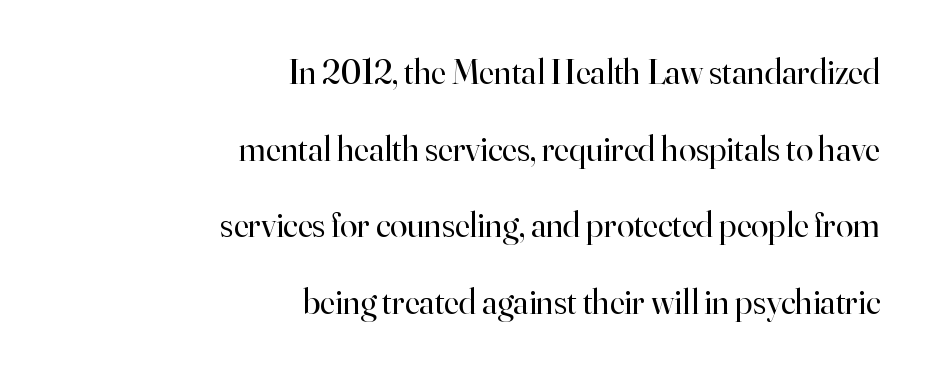
The image shows 35 px regular-weight serif type, upright; set right-aligned, loose line spacing (2.19x), normal letter spacing, not underlined; high stroke contrast and a small x-height.
